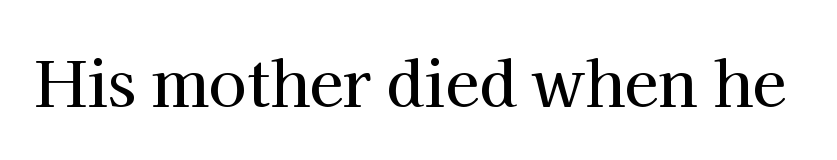
The image shows 62 px serif type, upright; set normal letter spacing, not underlined; high stroke contrast and a medium x-height.
